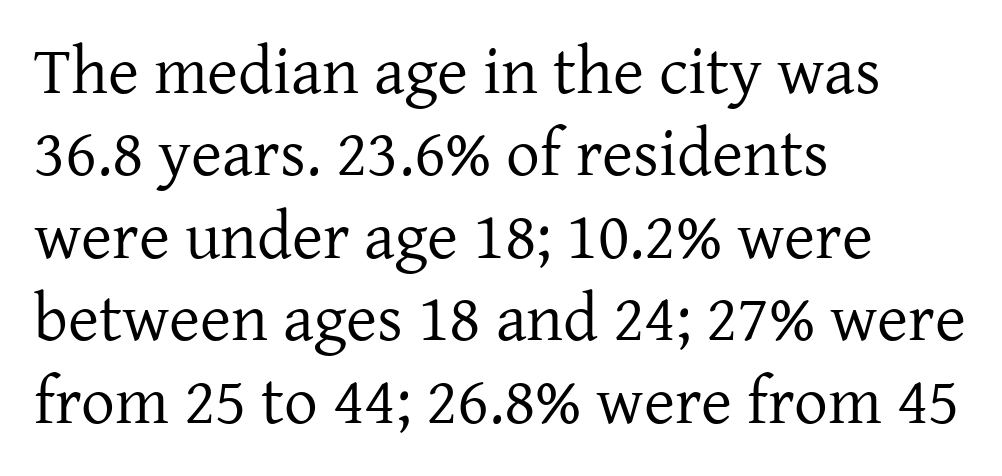
Words float on clear page, feet unadorned. The characters display serif detailing at their extremities. The face used here is rendered with its standard letterfit. The lettering stays uniformly vertical, giving the passage a roman look. All the whitespace from short lines collects on the right. The typesetting does not lean heavy: it is not bold.
